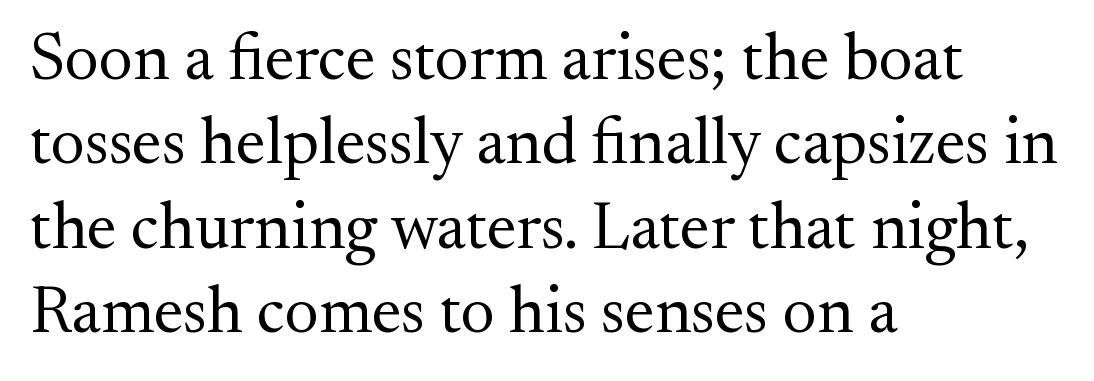
Q: Is the text bold? A: No.
Q: Is the text italic (slanted)? A: No, it is upright.
Q: Is the typeface a serif or a sans-serif typeface? A: Serif.
Q: Is the text underlined? A: No.
Q: How is the paragraph aligned? A: Left-aligned.
Q: Is the spacing between letters normal or unusually wide? A: Normal.
Q: Is the spacing between lines tight, normal or loose? A: Normal.
Q: Width (condensed, normal, or wide)? A: Normal.
Q: Stroke contrast? A: Medium.
Q: x-height? A: Small.
Q: Monospaced? A: No.
